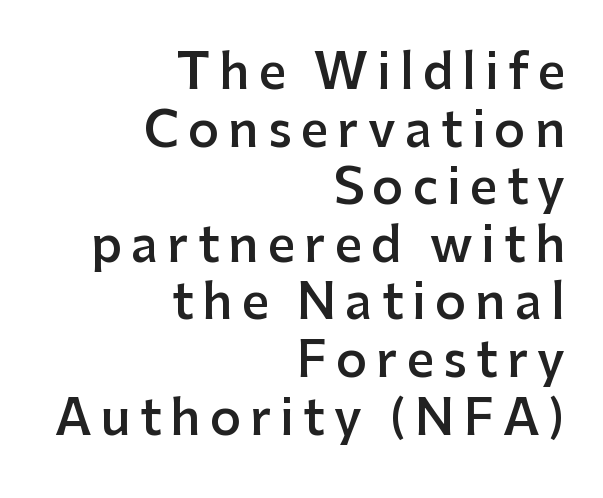
{"serif": "no", "italic": "no", "bold": "semi", "weight": "semibold", "width": "normal", "stroke_contrast": "low", "x_height": "medium", "monospaced": "no", "underline": "no", "align": "right", "line_spacing_ratio": 1.2, "glyph_px": 48}
